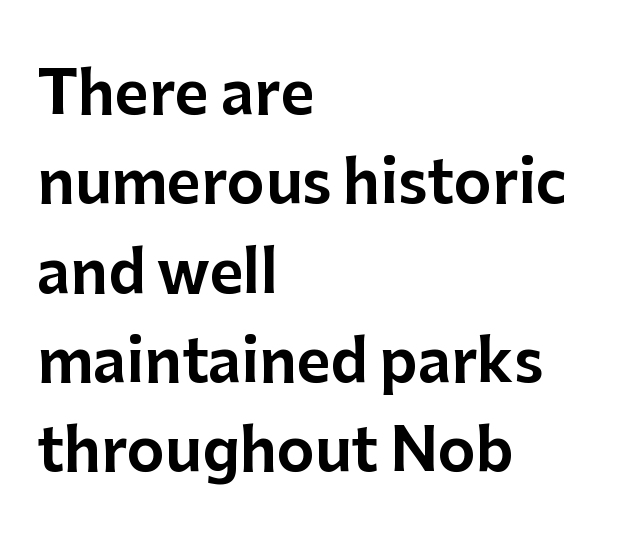
{"serif": "no", "italic": "no", "width": "normal", "stroke_contrast": "low", "x_height": "medium", "monospaced": "no", "underline": "no", "align": "left", "line_spacing": "normal", "line_spacing_ratio": 1.54, "letter_spacing": "normal", "letter_spacing_em": 0.0, "glyph_px": 58}
